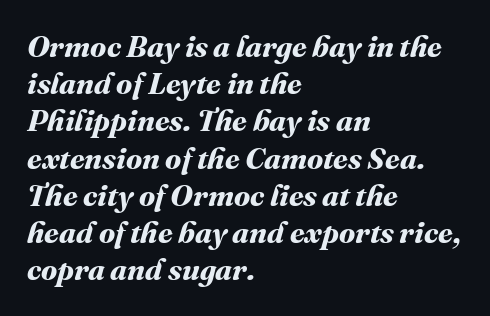
The image shows 30 px bold type; set left-aligned, line spacing 1.24x, normal letter spacing, not underlined; medium stroke contrast and a medium x-height.
